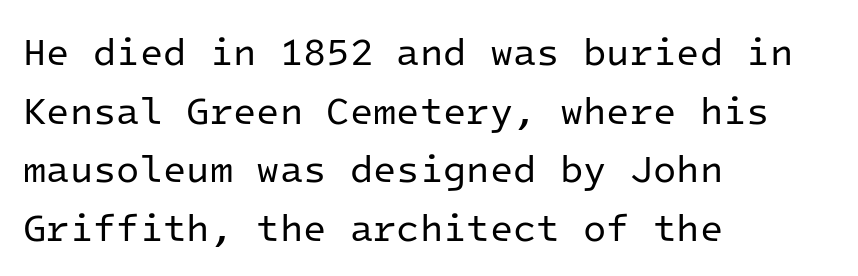
{"serif": "no", "italic": "no", "bold": "no", "weight": "regular", "width": "normal", "stroke_contrast": "low", "x_height": "medium", "monospaced": "yes", "underline": "no", "align": "left", "line_spacing": "normal", "line_spacing_ratio": 1.54, "letter_spacing": "normal", "letter_spacing_em": 0.0, "glyph_px": 38}
